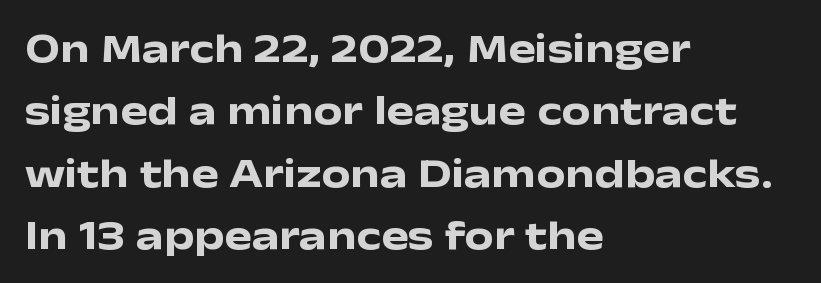
{"serif": "no", "italic": "no", "bold": "yes", "weight": "heavy", "width": "wide", "stroke_contrast": "low", "x_height": "medium", "monospaced": "no", "underline": "no", "align": "left", "line_spacing": "normal", "line_spacing_ratio": 1.52, "letter_spacing": "normal", "letter_spacing_em": 0.0, "glyph_px": 41}
